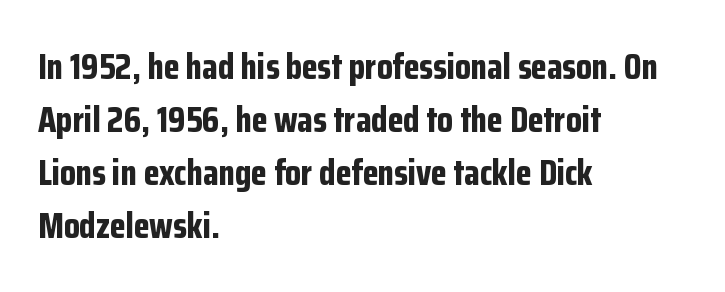
Q: Is the text bold? A: Yes.
Q: Is the text italic (slanted)? A: No, it is upright.
Q: Is the typeface a serif or a sans-serif typeface? A: Sans-serif.
Q: Is the text underlined? A: No.
Q: How is the paragraph aligned? A: Left-aligned.
Q: Is the spacing between letters normal or unusually wide? A: Normal.
Q: Is the spacing between lines tight, normal or loose? A: Normal.
Q: Width (condensed, normal, or wide)? A: Condensed.
Q: Stroke contrast? A: Low.
Q: x-height? A: Medium.
Q: Monospaced? A: No.
